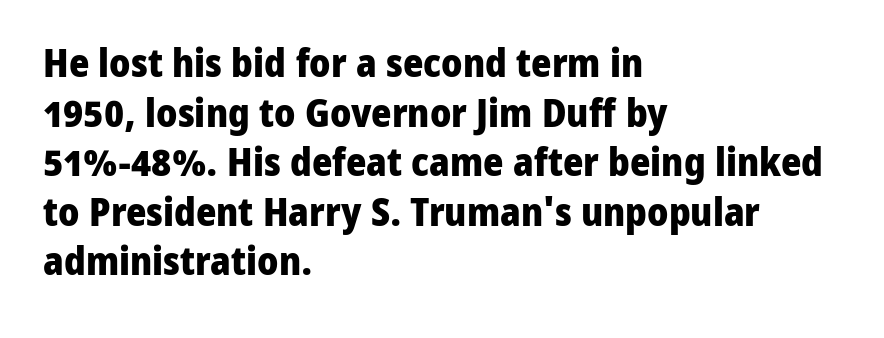
The image shows 39 px heavy sans-serif type, upright; set left-aligned, normal line spacing (1.27x), normal letter spacing, not underlined; low stroke contrast and a medium x-height.
